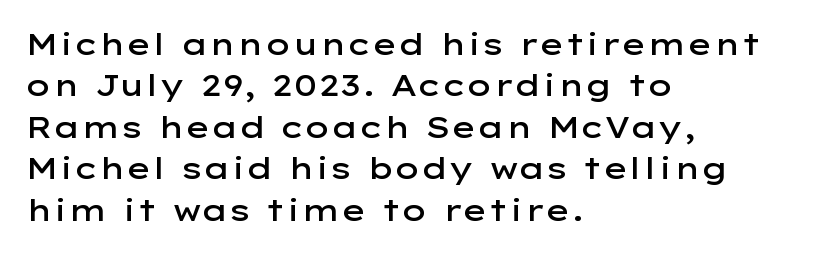
Q: Is the text bold? A: Semi-bold.
Q: Is the text italic (slanted)? A: No, it is upright.
Q: Is the typeface a serif or a sans-serif typeface? A: Sans-serif.
Q: Is the text underlined? A: No.
Q: How is the paragraph aligned? A: Left-aligned.
Q: Is the spacing between letters normal or unusually wide? A: Normal.
Q: Is the spacing between lines tight, normal or loose? A: Normal.
Q: Width (condensed, normal, or wide)? A: Wide.
Q: Stroke contrast? A: Low.
Q: x-height? A: Medium.
Q: Monospaced? A: No.
